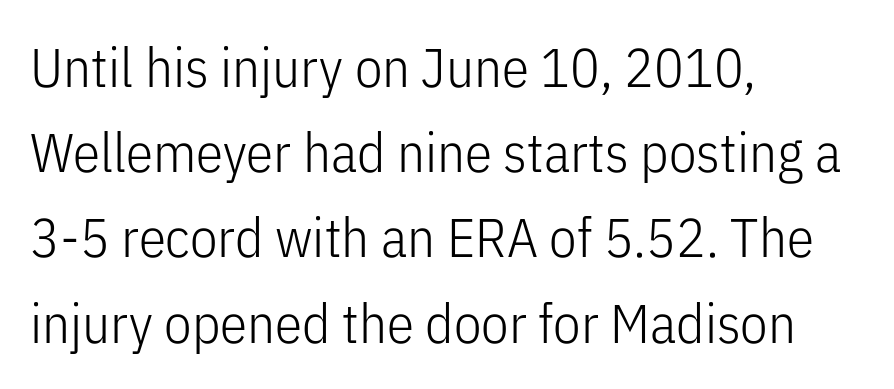
The image shows 55 px light, condensed sans-serif type, upright; set left-aligned, normal line spacing (1.55x), normal letter spacing, not underlined; low stroke contrast and a medium x-height.
